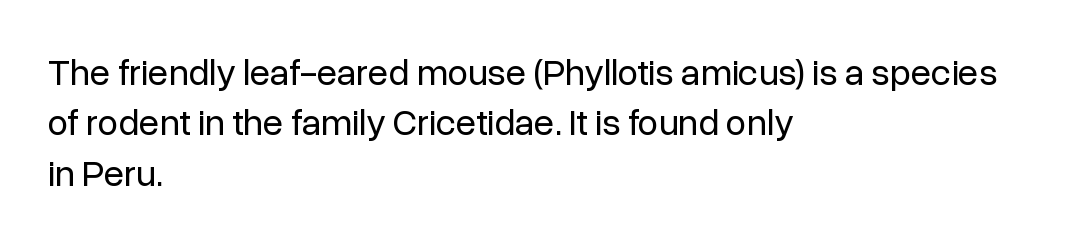
Inter-character spacing is left at the font's built-in metrics. Note: no serifs on the glyphs. Unbolded letterforms with no extra heft. The rendering uses natural spacing where letterforms have individual widths.
